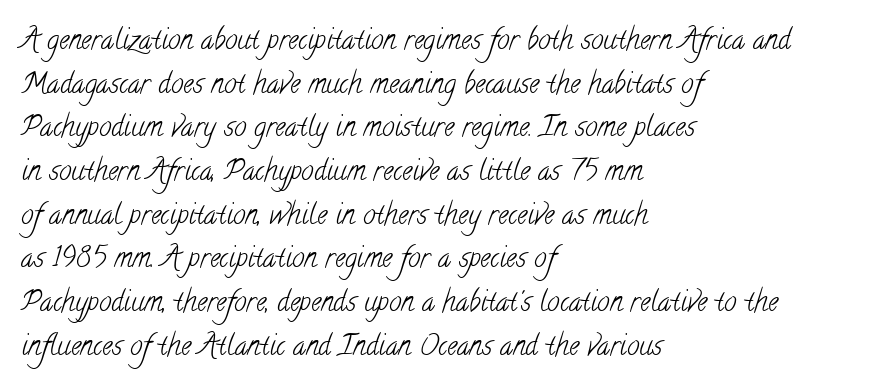
The foot of each line stays bare and open. You could call the tracking neutral — neither tight nor loose. Line beginnings align vertically; line endings do not. Are there feet on the stems? There are — it's a serif.
